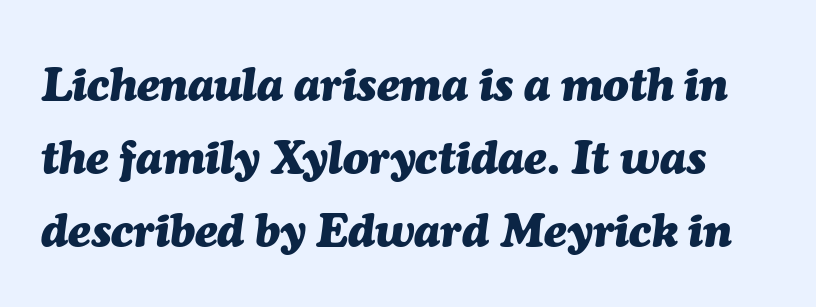
The axis of the letterforms is tilted away from vertical. Does the weight exceed regular? Yes, all the way to bold. No extra tracking has been applied to these lines. The face used here is proportionally spaced, like ordinary book or web type. Clear beneath every line of the passage.
